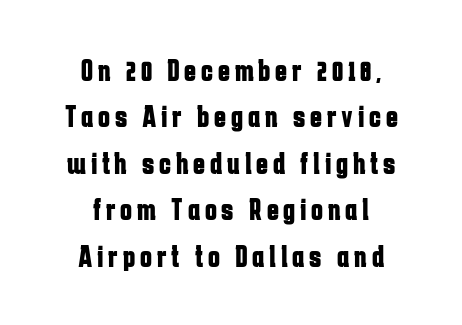
The image shows 32 px bold, condensed sans-serif type, upright; set centered, normal line spacing (1.45x), not underlined; low stroke contrast and a medium x-height.
